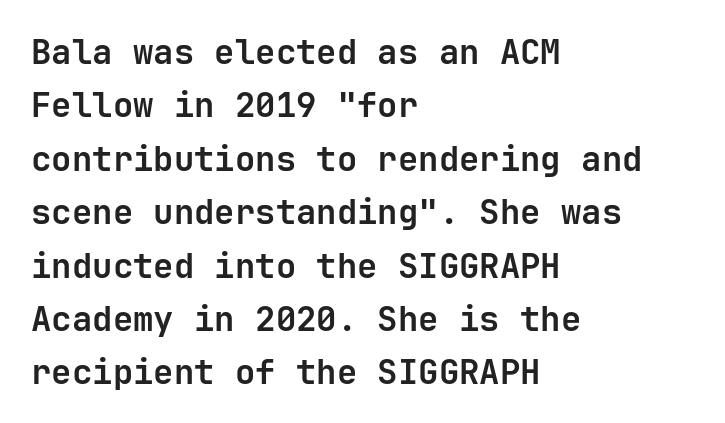
{"serif": "no", "italic": "no", "bold": "yes", "weight": "semibold", "width": "normal", "stroke_contrast": "low", "x_height": "medium", "underline": "no", "align": "left", "line_spacing": "normal", "line_spacing_ratio": 1.57, "letter_spacing": "normal", "letter_spacing_em": 0.0, "glyph_px": 34}
